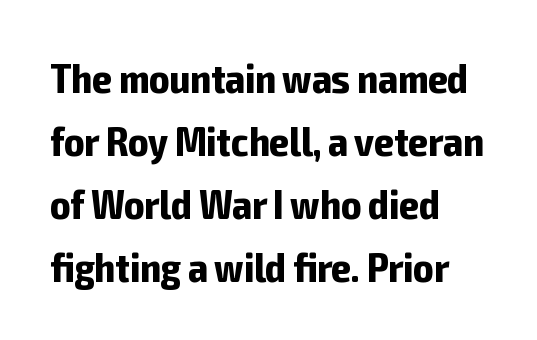
Q: Is the text bold? A: Yes.
Q: Is the text italic (slanted)? A: No, it is upright.
Q: Is the typeface a serif or a sans-serif typeface? A: Sans-serif.
Q: Is the text underlined? A: No.
Q: How is the paragraph aligned? A: Left-aligned.
Q: Is the spacing between letters normal or unusually wide? A: Normal.
Q: Is the spacing between lines tight, normal or loose? A: Normal.
Q: Width (condensed, normal, or wide)? A: Condensed.
Q: Stroke contrast? A: Low.
Q: x-height? A: Medium.
Q: Monospaced? A: No.
